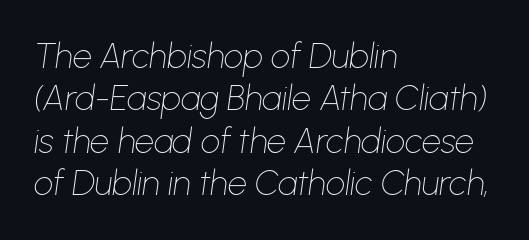
The image shows 34 px thin type, italic (leaning right); set left-aligned, normal line spacing (1.25x), normal letter spacing, not underlined; low stroke contrast and a medium x-height.
